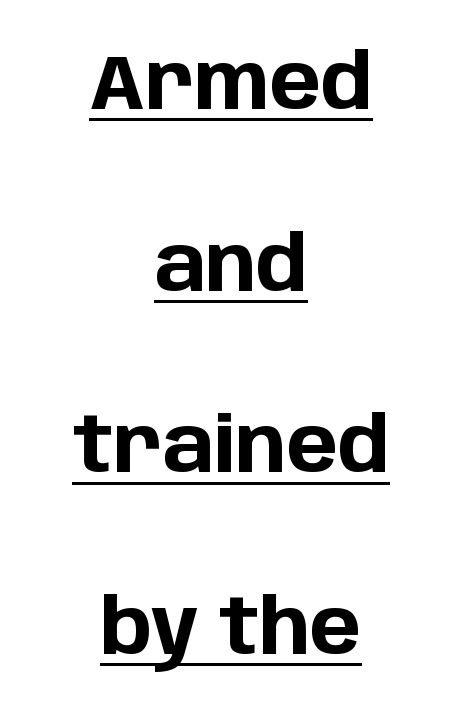
This sample trades compactness for vertical openness between lines. The compositor balanced each line on the midline. Decoration check: the copy is underlined. These lines carry a lot of weight — the face is fully bold.
